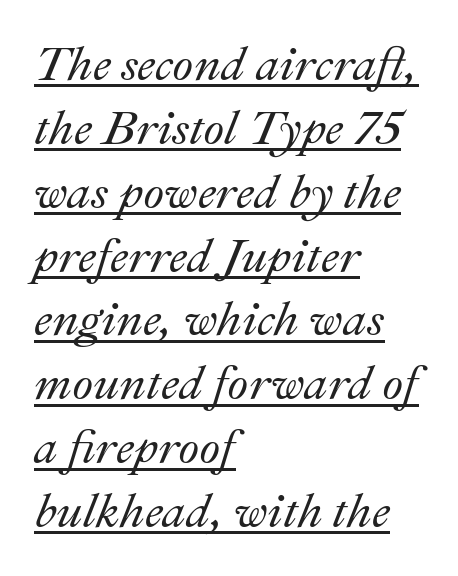
{"italic": "yes", "lean": "right", "slant_degrees": 22, "width": "normal", "stroke_contrast": "medium", "x_height": "small", "monospaced": "no", "underline": "yes", "align": "left", "line_spacing": "normal", "line_spacing_ratio": 1.33, "letter_spacing": "normal", "letter_spacing_em": 0.0, "glyph_px": 48}
